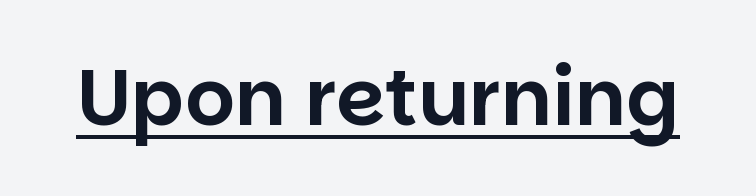
The image shows 78 px sans-serif type, upright; set normal letter spacing, underlined; low stroke contrast and a large x-height.
